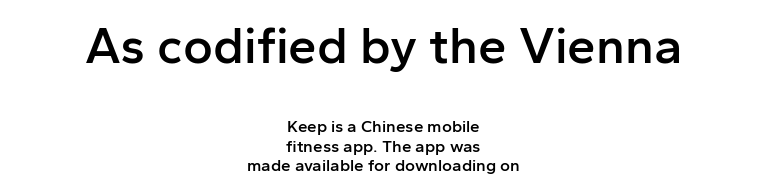
{"serif": "no", "italic": "no", "bold": "semi", "weight": "semibold", "width": "normal", "stroke_contrast": "low", "x_height": "medium", "monospaced": "no", "underline": "no", "align": "center", "line_spacing_ratio": 1.16, "letter_spacing": "normal", "letter_spacing_em": 0.0, "larger_block": "first", "size_ratio": 3.0, "glyph_px": 51}
